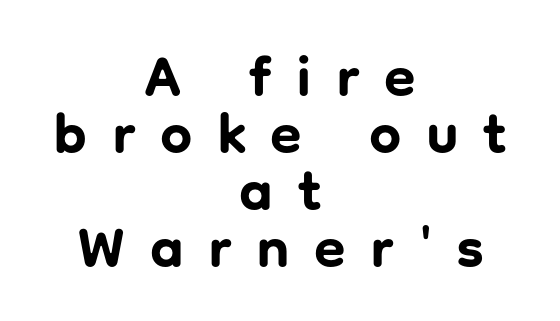
Q: Is the text bold? A: Yes.
Q: Is the text italic (slanted)? A: No, it is upright.
Q: Is the typeface a serif or a sans-serif typeface? A: Sans-serif.
Q: Is the text underlined? A: No.
Q: How is the paragraph aligned? A: Centered.
Q: Is the spacing between letters normal or unusually wide? A: Unusually wide.
Q: Is the spacing between lines tight, normal or loose? A: Tight.
Q: Width (condensed, normal, or wide)? A: Normal.
Q: Stroke contrast? A: Low.
Q: x-height? A: Medium.
Q: Monospaced? A: No.
